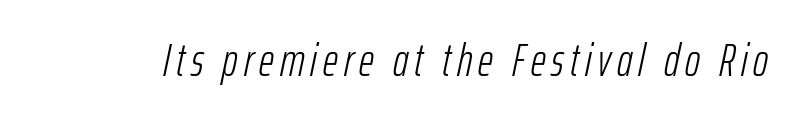
{"italic": "yes", "lean": "right", "slant_degrees": 12, "bold": "no", "weight": "light", "width": "condensed", "stroke_contrast": "low", "x_height": "medium", "monospaced": "no", "underline": "no", "glyph_px": 46}
